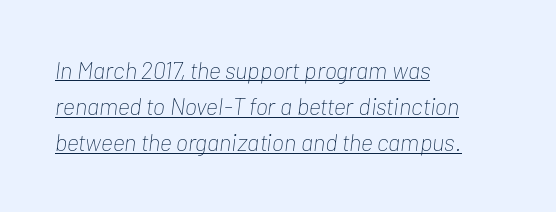
{"italic": "yes", "lean": "right", "slant_degrees": 7, "bold": "no", "underline": "yes", "align": "left", "line_spacing": "normal", "line_spacing_ratio": 1.51, "letter_spacing": "normal", "letter_spacing_em": 0.0, "glyph_px": 24}
